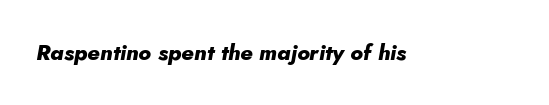
Q: Is the text bold? A: Yes.
Q: Is the text italic (slanted)? A: Yes, it leans right by about 10 degrees.
Q: Is the text underlined? A: No.
Q: Is the spacing between letters normal or unusually wide? A: Normal.
